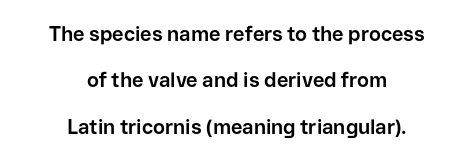
{"italic": "no", "bold": "yes", "underline": "no", "align": "center", "line_spacing": "loose", "line_spacing_ratio": 2.32, "letter_spacing": "normal", "letter_spacing_em": 0.0, "glyph_px": 20}
